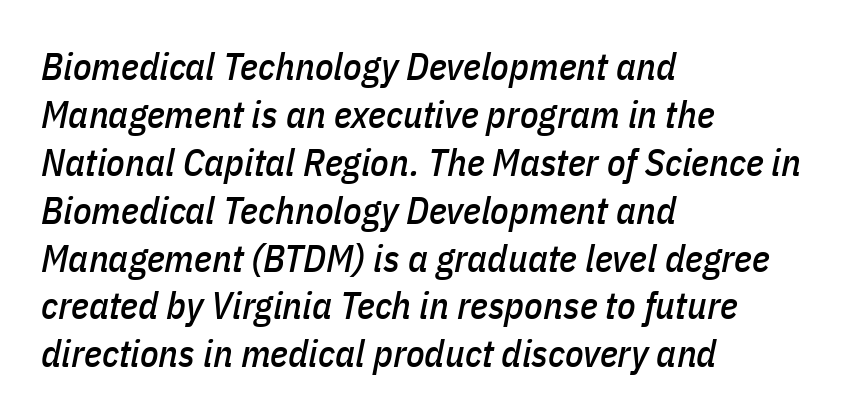
{"italic": "yes", "lean": "right", "slant_degrees": 11, "width": "condensed", "stroke_contrast": "low", "x_height": "medium", "monospaced": "no", "underline": "no", "align": "left", "line_spacing": "normal", "line_spacing_ratio": 1.26, "letter_spacing": "normal", "letter_spacing_em": 0.0, "glyph_px": 38}
